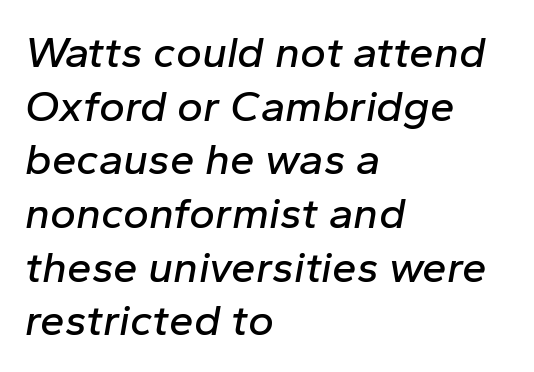
Q: Is the text italic (slanted)? A: Yes, it leans right by about 10 degrees.
Q: Is the text underlined? A: No.
Q: How is the paragraph aligned? A: Left-aligned.
Q: Is the spacing between letters normal or unusually wide? A: Normal.
Q: Width (condensed, normal, or wide)? A: Normal.
Q: Stroke contrast? A: Low.
Q: x-height? A: Medium.
Q: Monospaced? A: No.
